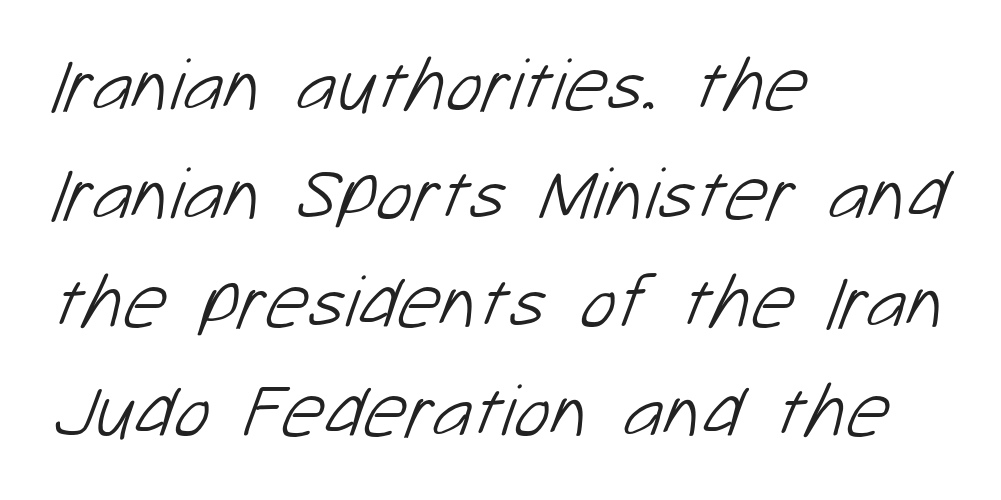
The image shows 76 px light sans-serif type; set left-aligned, normal line spacing (1.43x), normal letter spacing, not underlined; low stroke contrast and a medium x-height.
